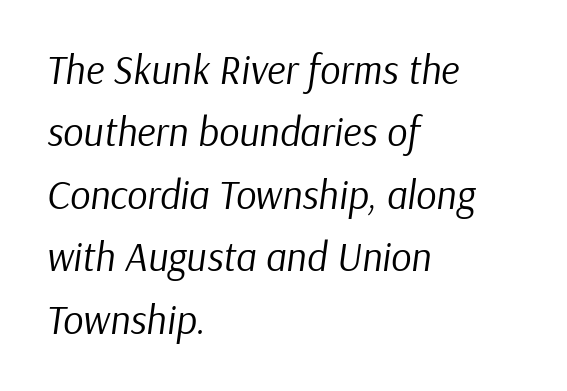
Q: Is the text bold? A: No.
Q: Is the text italic (slanted)? A: Yes, it leans right by about 9 degrees.
Q: Is the text underlined? A: No.
Q: How is the paragraph aligned? A: Left-aligned.
Q: Is the spacing between letters normal or unusually wide? A: Normal.
Q: Is the spacing between lines tight, normal or loose? A: Normal.
Q: Width (condensed, normal, or wide)? A: Normal.
Q: Stroke contrast? A: Low.
Q: x-height? A: Medium.
Q: Monospaced? A: No.
